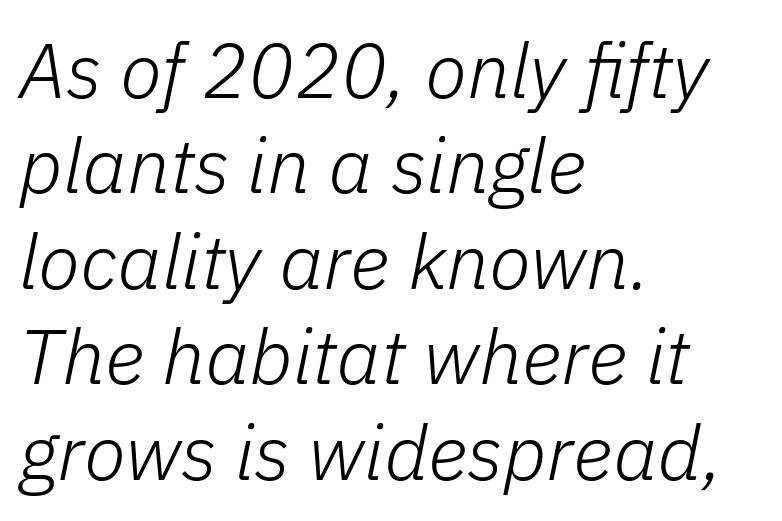
A typesetter would call this proportional, since set widths differ per character. The ragged edge is on the right, which tells us the setting is flush left. Unbolded letterforms with no extra heft. The rendering keeps characters at their native spacing. Italic? Definitely — the glyphs are oblique.
